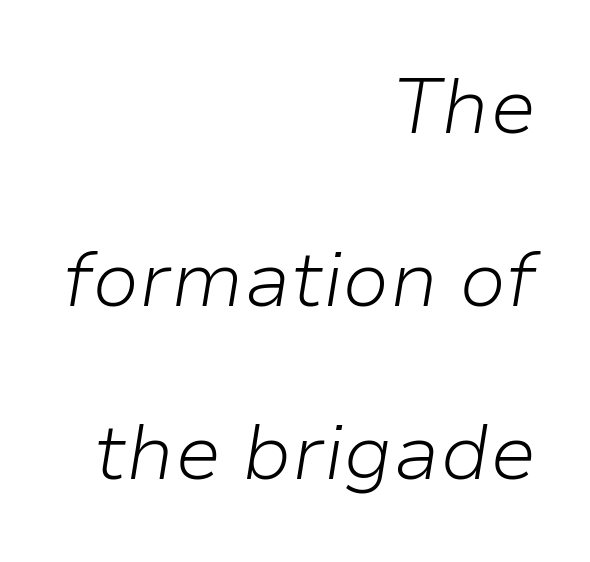
{"italic": "yes", "lean": "right", "slant_degrees": 9, "bold": "no", "weight": "light", "width": "normal", "stroke_contrast": "low", "x_height": "medium", "monospaced": "no", "underline": "no", "align": "right", "line_spacing": "loose", "line_spacing_ratio": 2.22, "letter_spacing": "normal", "letter_spacing_em": 0.0, "glyph_px": 78}
